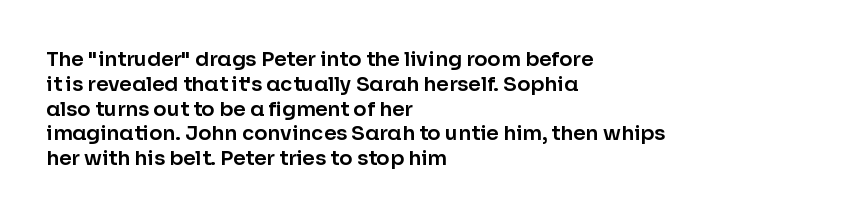
Q: Is the text italic (slanted)? A: No, it is upright.
Q: Is the text underlined? A: No.
Q: How is the paragraph aligned? A: Left-aligned.
Q: Is the spacing between letters normal or unusually wide? A: Normal.
